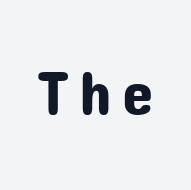
The space directly below the letters is spotless. Note the varied advance widths — an 'i' is clearly narrower than an 'm'. Serif or sans? Sans — the stroke terminals are bare. This is roman type, the default non-slanted kind.
